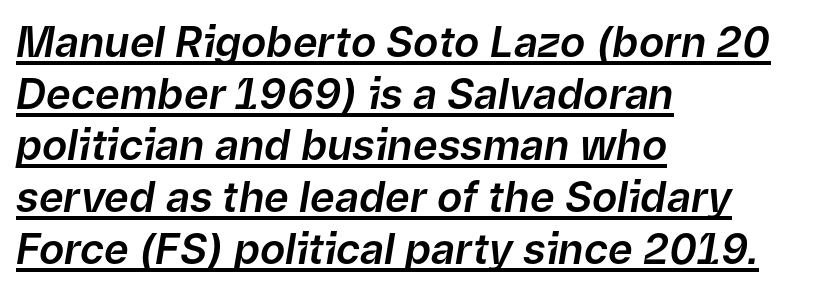
{"italic": "yes", "lean": "right", "slant_degrees": 9, "width": "normal", "stroke_contrast": "low", "x_height": "medium", "monospaced": "no", "underline": "yes", "align": "left", "line_spacing_ratio": 1.23, "letter_spacing": "normal", "letter_spacing_em": 0.0, "glyph_px": 42}
